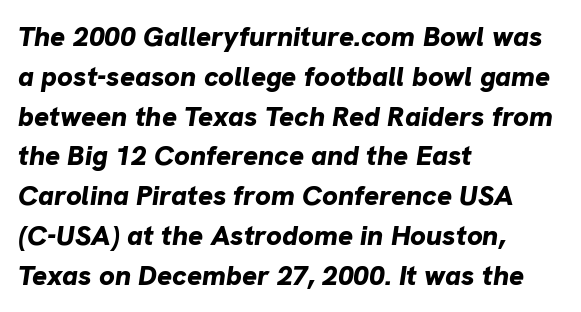
The image shows 28 px bold type, italic (leaning right); set left-aligned, normal line spacing (1.42x), normal letter spacing, not underlined; low stroke contrast and a medium x-height.
